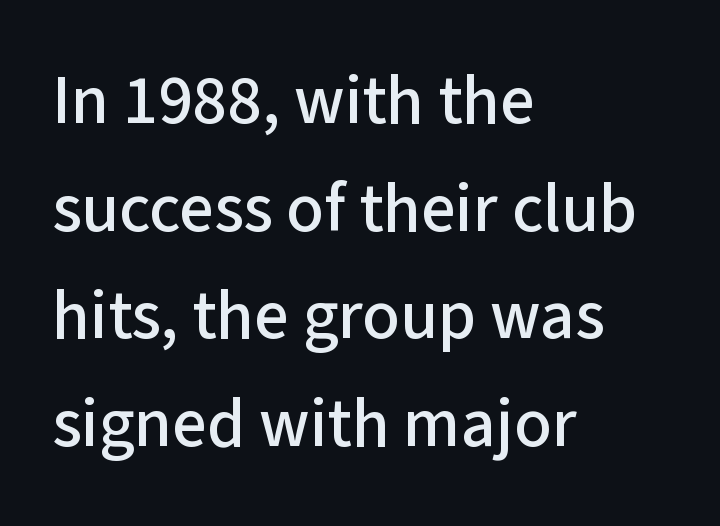
Q: Is the text italic (slanted)? A: No, it is upright.
Q: Is the typeface a serif or a sans-serif typeface? A: Sans-serif.
Q: Is the text underlined? A: No.
Q: How is the paragraph aligned? A: Left-aligned.
Q: Is the spacing between letters normal or unusually wide? A: Normal.
Q: Is the spacing between lines tight, normal or loose? A: Normal.
Q: Width (condensed, normal, or wide)? A: Normal.
Q: Stroke contrast? A: Low.
Q: x-height? A: Medium.
Q: Monospaced? A: No.
